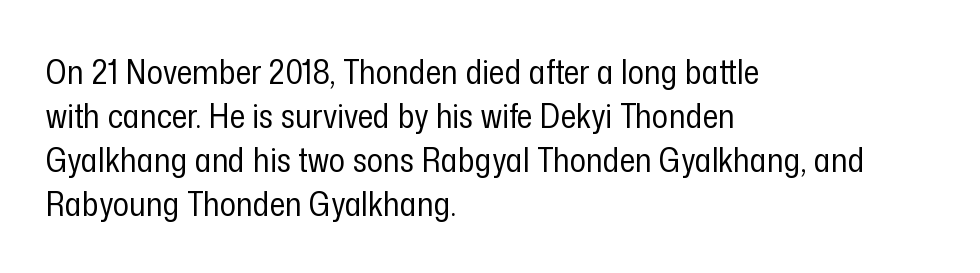
Q: Is the text bold? A: No.
Q: Is the text italic (slanted)? A: No, it is upright.
Q: Is the typeface a serif or a sans-serif typeface? A: Sans-serif.
Q: Is the text underlined? A: No.
Q: How is the paragraph aligned? A: Left-aligned.
Q: Is the spacing between letters normal or unusually wide? A: Normal.
Q: Is the spacing between lines tight, normal or loose? A: Normal.
Q: Width (condensed, normal, or wide)? A: Condensed.
Q: Stroke contrast? A: Low.
Q: x-height? A: Medium.
Q: Monospaced? A: No.
